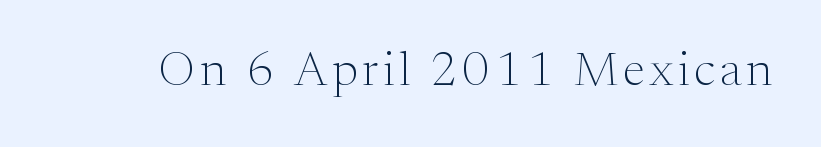
Q: Is the text bold? A: No.
Q: Is the text italic (slanted)? A: No, it is upright.
Q: Is the typeface a serif or a sans-serif typeface? A: Serif.
Q: Is the text underlined? A: No.
Q: Width (condensed, normal, or wide)? A: Normal.
Q: Stroke contrast? A: Medium.
Q: x-height? A: Medium.
Q: Monospaced? A: No.
